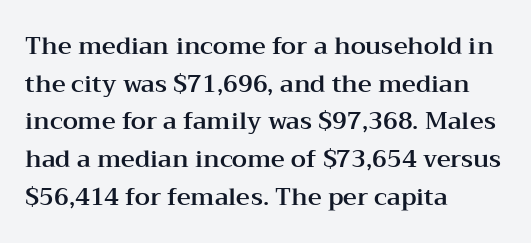
Q: Is the text italic (slanted)? A: No, it is upright.
Q: Is the text underlined? A: No.
Q: How is the paragraph aligned? A: Left-aligned.
Q: Is the spacing between letters normal or unusually wide? A: Normal.
Q: Is the spacing between lines tight, normal or loose? A: Normal.
